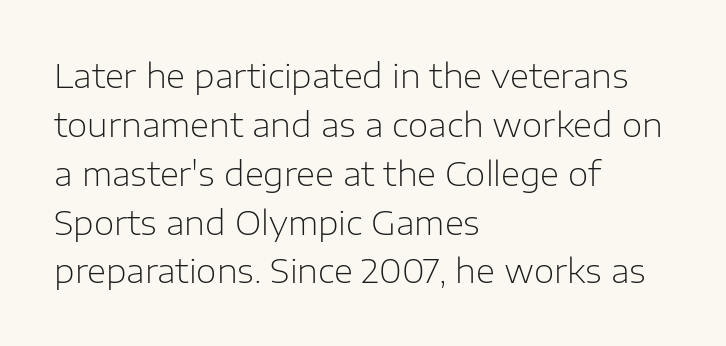
{"serif": "no", "italic": "no", "bold": "no", "weight": "light", "width": "normal", "stroke_contrast": "low", "x_height": "medium", "monospaced": "no", "underline": "no", "align": "left", "line_spacing": "normal", "line_spacing_ratio": 1.48, "letter_spacing": "normal", "letter_spacing_em": 0.0, "glyph_px": 33}
